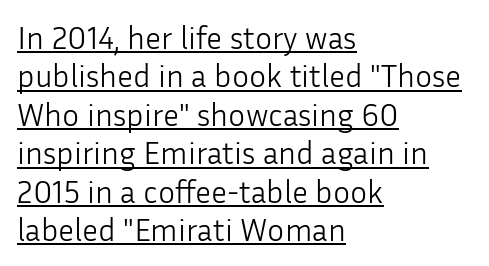
Q: Is the text bold? A: No.
Q: Is the text italic (slanted)? A: No, it is upright.
Q: Is the typeface a serif or a sans-serif typeface? A: Sans-serif.
Q: Is the text underlined? A: Yes.
Q: How is the paragraph aligned? A: Left-aligned.
Q: Is the spacing between letters normal or unusually wide? A: Normal.
Q: Width (condensed, normal, or wide)? A: Normal.
Q: Stroke contrast? A: Low.
Q: x-height? A: Medium.
Q: Monospaced? A: No.
